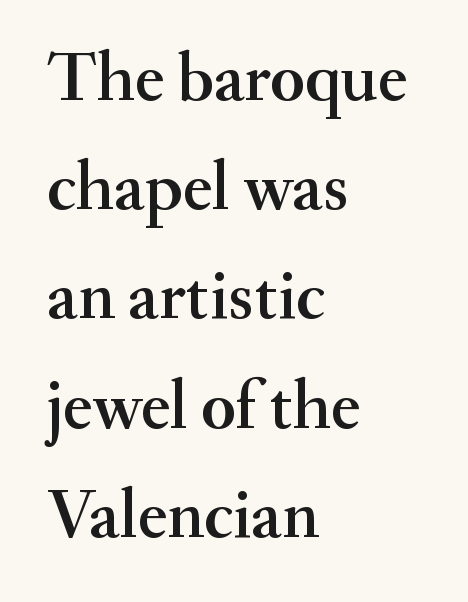
{"serif": "yes", "italic": "no", "width": "normal", "stroke_contrast": "medium", "x_height": "small", "monospaced": "no", "underline": "no", "align": "left", "line_spacing": "normal", "line_spacing_ratio": 1.56, "letter_spacing": "normal", "letter_spacing_em": 0.0, "glyph_px": 70}
